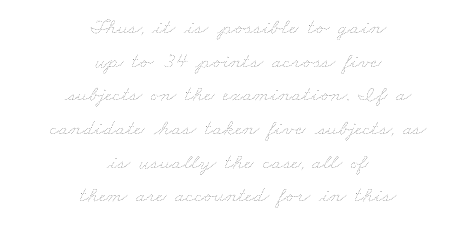
Q: Is the text bold? A: No.
Q: Is the text underlined? A: No.
Q: How is the paragraph aligned? A: Centered.
Q: Is the spacing between letters normal or unusually wide? A: Normal.
Q: Is the spacing between lines tight, normal or loose? A: Normal.
